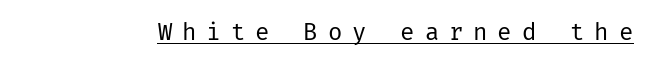
{"italic": "no", "bold": "no", "underline": "yes", "letter_spacing": "wide", "letter_spacing_em": 0.41, "glyph_px": 24}
